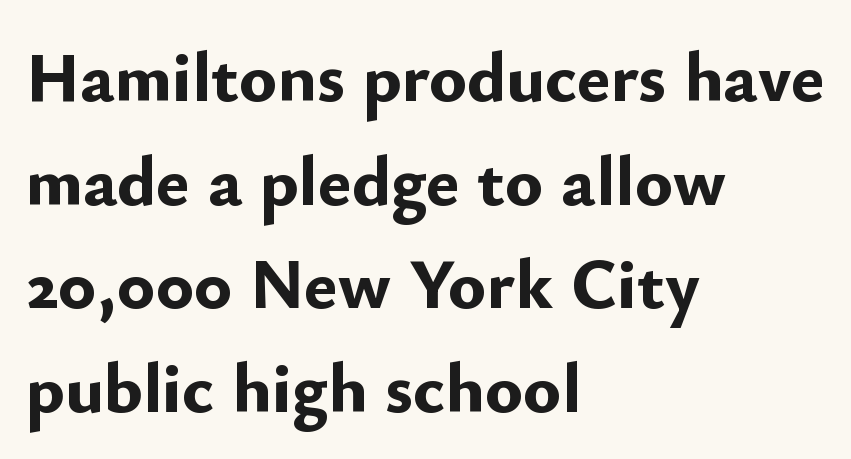
Q: Is the text bold? A: Yes.
Q: Is the text italic (slanted)? A: No, it is upright.
Q: Is the typeface a serif or a sans-serif typeface? A: Sans-serif.
Q: Is the text underlined? A: No.
Q: How is the paragraph aligned? A: Left-aligned.
Q: Is the spacing between letters normal or unusually wide? A: Normal.
Q: Is the spacing between lines tight, normal or loose? A: Normal.
Q: Width (condensed, normal, or wide)? A: Normal.
Q: Stroke contrast? A: Low.
Q: x-height? A: Small.
Q: Monospaced? A: No.
